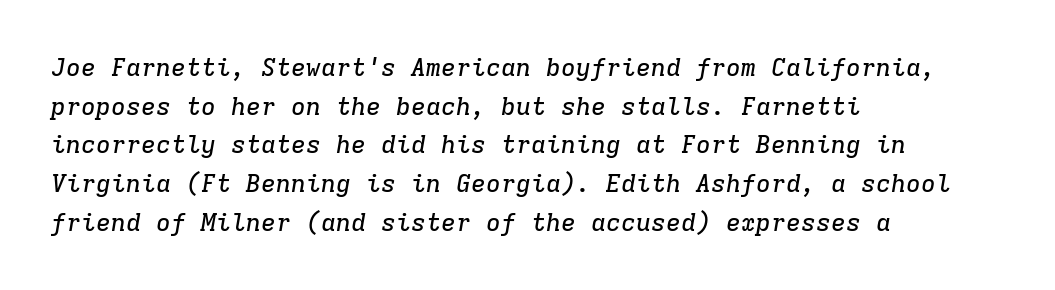
{"italic": "yes", "lean": "right", "slant_degrees": 9, "underline": "no", "align": "left", "line_spacing": "normal", "line_spacing_ratio": 1.55, "letter_spacing": "normal", "letter_spacing_em": 0.0, "glyph_px": 25}
